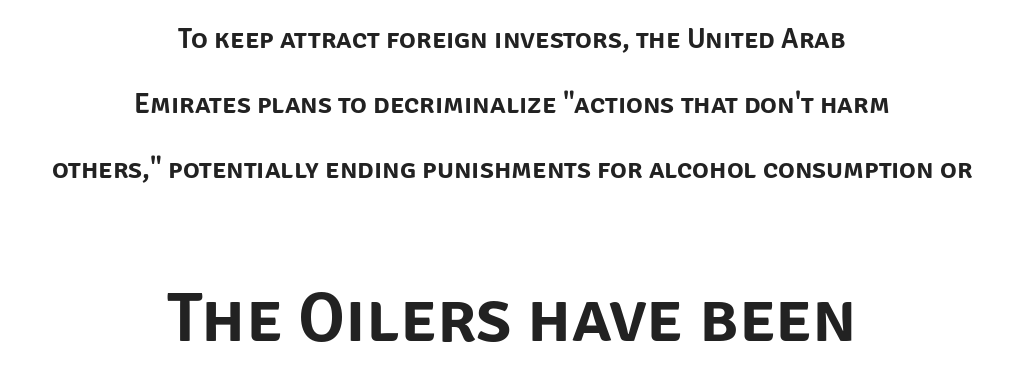
{"serif": "no", "italic": "no", "width": "normal", "stroke_contrast": "low", "x_height": "large", "monospaced": "no", "underline": "no", "align": "center", "line_spacing": "loose", "line_spacing_ratio": 2.33, "letter_spacing": "normal", "letter_spacing_em": 0.0, "larger_block": "second", "size_ratio": 2.54, "glyph_px": 71}
